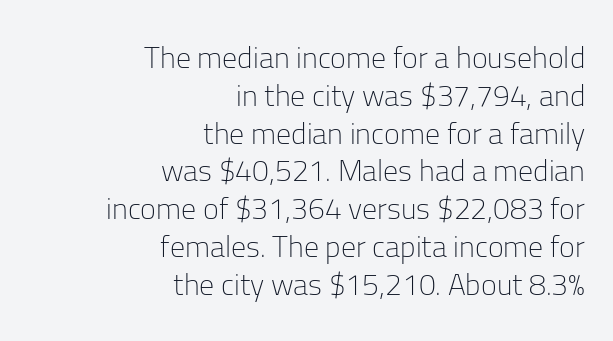
Q: Is the text bold? A: No.
Q: Is the text italic (slanted)? A: No, it is upright.
Q: Is the typeface a serif or a sans-serif typeface? A: Sans-serif.
Q: Is the text underlined? A: No.
Q: How is the paragraph aligned? A: Right-aligned.
Q: Is the spacing between letters normal or unusually wide? A: Normal.
Q: Is the spacing between lines tight, normal or loose? A: Normal.
Q: Width (condensed, normal, or wide)? A: Normal.
Q: Stroke contrast? A: Low.
Q: x-height? A: Medium.
Q: Monospaced? A: No.
